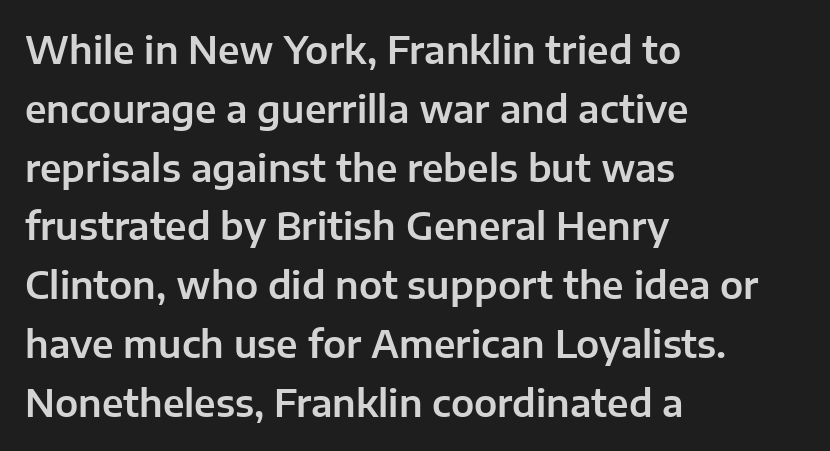
{"serif": "no", "italic": "no", "width": "normal", "stroke_contrast": "low", "x_height": "medium", "monospaced": "no", "underline": "no", "align": "left", "line_spacing": "normal", "line_spacing_ratio": 1.59, "letter_spacing": "normal", "letter_spacing_em": 0.0, "glyph_px": 37}
